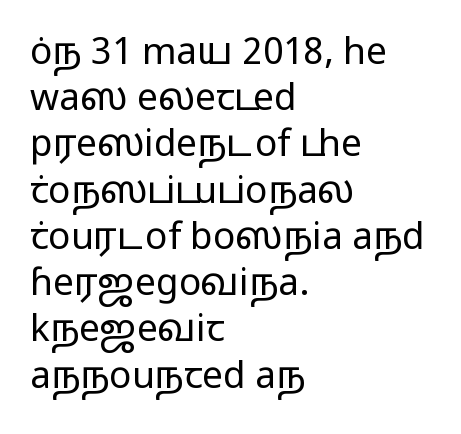
Underline: absent. The font is comparable to plain body text, perhaps lighter. Nobody touched the tracking dial on this one. The vertical gap from one line to the next is medium. Varying glyph widths throughout — classic text-font behaviour. Each line starts at the same left margin while the right side varies.
